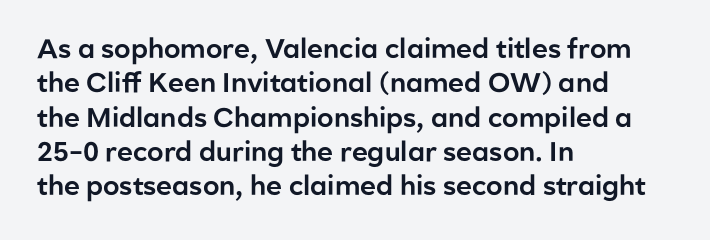
Do the letters lean? They stand straight. Lines of text with bare space underneath. The passage shown stacks its lines at a standard gap. Casual observation: everything's shoved over to the left.
